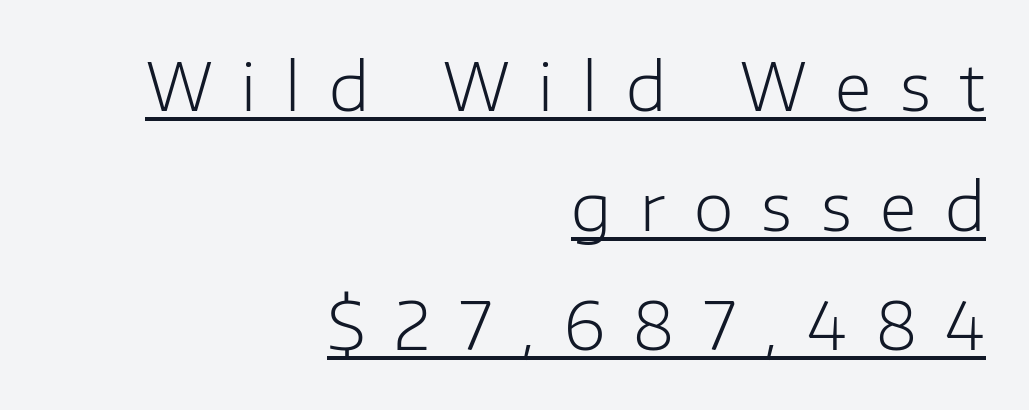
Q: Is the text bold? A: No.
Q: Is the text italic (slanted)? A: No, it is upright.
Q: Is the typeface a serif or a sans-serif typeface? A: Sans-serif.
Q: Is the text underlined? A: Yes.
Q: How is the paragraph aligned? A: Right-aligned.
Q: Is the spacing between letters normal or unusually wide? A: Unusually wide.
Q: Width (condensed, normal, or wide)? A: Normal.
Q: Stroke contrast? A: Low.
Q: x-height? A: Medium.
Q: Monospaced? A: No.
